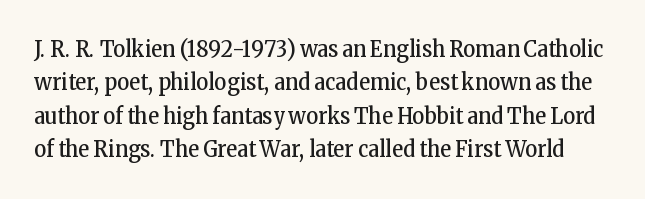
{"italic": "no", "bold": "no", "underline": "no", "line_spacing": "normal", "line_spacing_ratio": 1.45, "letter_spacing": "normal", "letter_spacing_em": 0.0, "glyph_px": 23}
